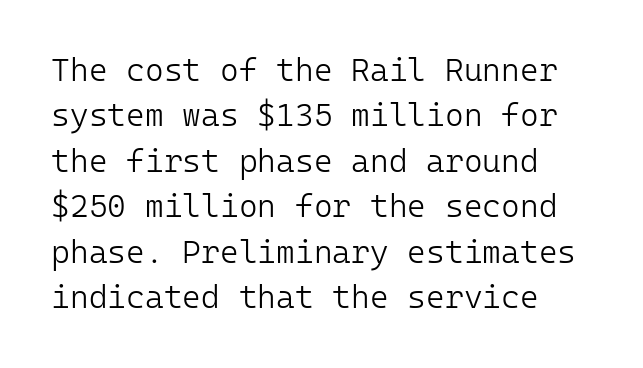
Q: Is the text bold? A: No.
Q: Is the text italic (slanted)? A: No, it is upright.
Q: Is the typeface a serif or a sans-serif typeface? A: Sans-serif.
Q: Is the text underlined? A: No.
Q: Is the spacing between letters normal or unusually wide? A: Normal.
Q: Is the spacing between lines tight, normal or loose? A: Normal.
Q: Width (condensed, normal, or wide)? A: Normal.
Q: Stroke contrast? A: Low.
Q: x-height? A: Medium.
Q: Monospaced? A: Yes.
